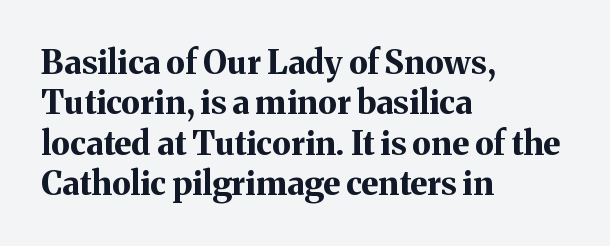
Q: Is the text bold? A: Yes.
Q: Is the text italic (slanted)? A: No, it is upright.
Q: Is the typeface a serif or a sans-serif typeface? A: Serif.
Q: Is the text underlined? A: No.
Q: How is the paragraph aligned? A: Left-aligned.
Q: Is the spacing between letters normal or unusually wide? A: Normal.
Q: Width (condensed, normal, or wide)? A: Normal.
Q: Stroke contrast? A: Medium.
Q: x-height? A: Medium.
Q: Monospaced? A: No.
